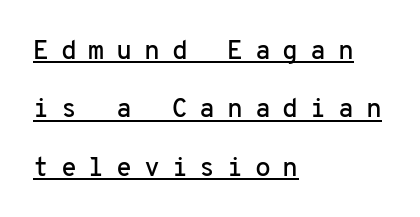
Which margin do the lines hug? The left one — the right edge is uneven. The rendered words wear a rule along their underside. Students, note that the glyphs here are deliberately spaced far apart. If you drew a line through each stem, it would be perfectly vertical. In terms of leading, this rendering errs on the spacious side.
